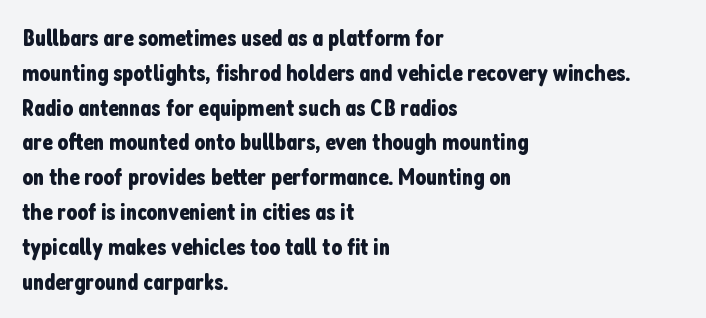
Q: Is the text italic (slanted)? A: No, it is upright.
Q: Is the text underlined? A: No.
Q: How is the paragraph aligned? A: Left-aligned.
Q: Is the spacing between letters normal or unusually wide? A: Normal.
Q: Is the spacing between lines tight, normal or loose? A: Normal.
